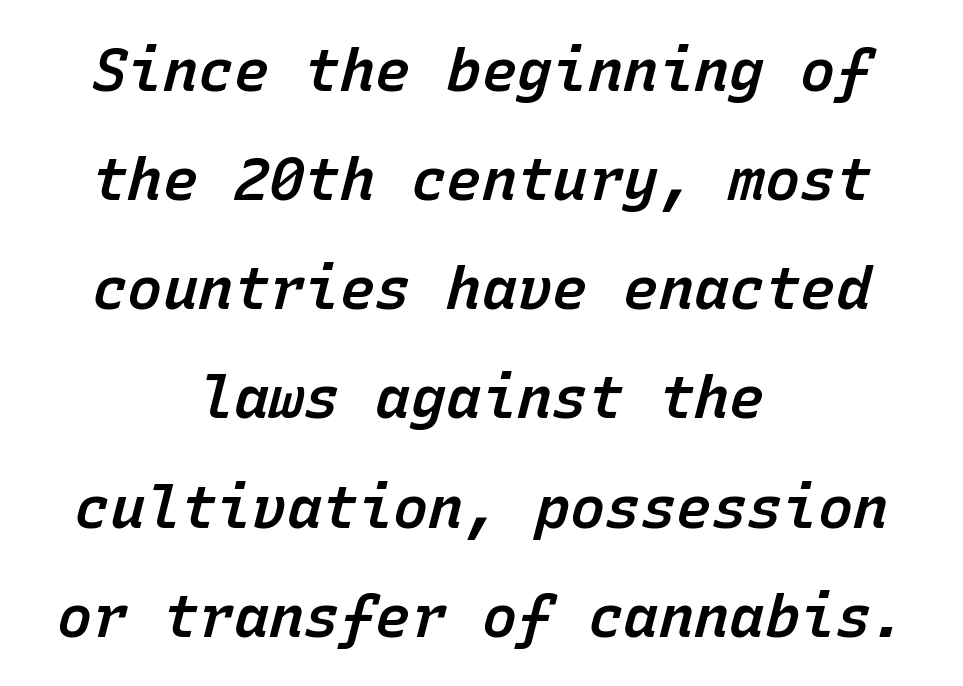
The image shows 59 px semibold type, italic (leaning right), monospaced; set centered, line spacing 1.85x, normal letter spacing, not underlined; low stroke contrast and a medium x-height.
